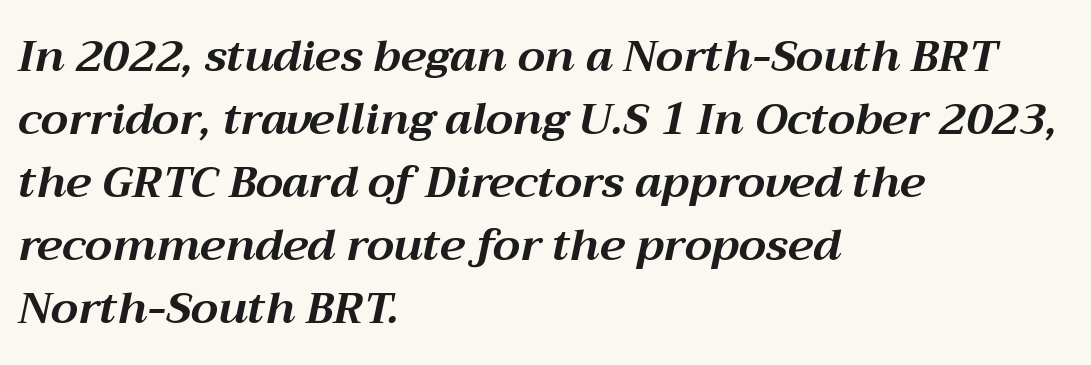
Q: Is the text bold? A: Yes.
Q: Is the text italic (slanted)? A: Yes, it leans right by about 12 degrees.
Q: Is the text underlined? A: No.
Q: How is the paragraph aligned? A: Left-aligned.
Q: Is the spacing between letters normal or unusually wide? A: Normal.
Q: Is the spacing between lines tight, normal or loose? A: Normal.
Q: Width (condensed, normal, or wide)? A: Normal.
Q: Stroke contrast? A: Medium.
Q: x-height? A: Medium.
Q: Monospaced? A: No.
